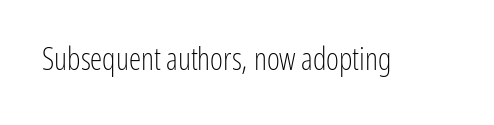
The image shows 31 px light, condensed sans-serif type, upright; set normal letter spacing, not underlined; low stroke contrast and a medium x-height.
